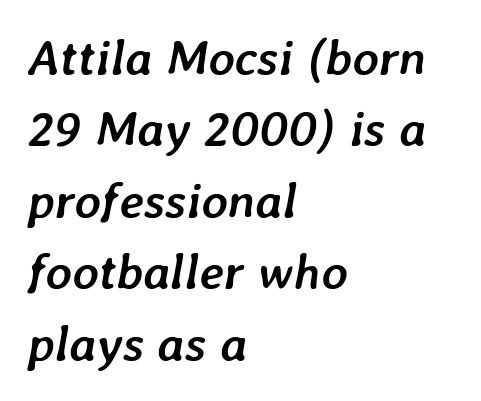
You could call the tracking neutral — neither tight nor loose. Each glyph is drawn with heavy, bold strokes. Each line starts at the same left margin while the right side varies. Regarding leading, the lines here are spaced in the standard way. The typography opts for an oblique posture over an upright one.
